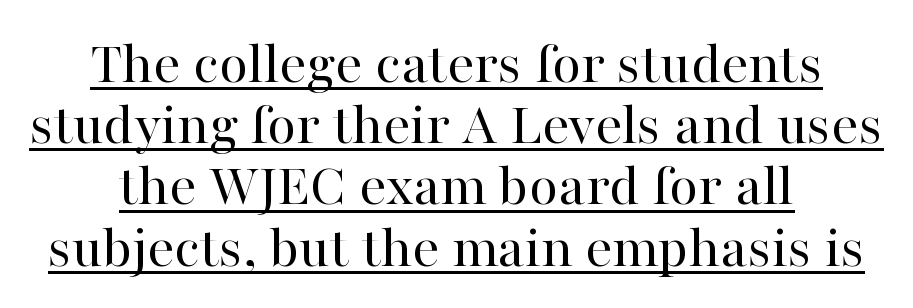
The string is rendered with underlining switched on. The designer went with a serif here, giving each stem small feet. Every stem runs plumb, perpendicular to the baseline. The passage shown stacks its lines with hardly any gap. Horizontal alignment here is central, giving a formal, balanced look. Vertical stems look standard width or narrower in stroke.
